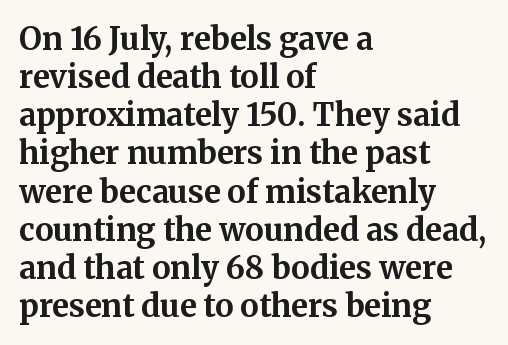
The image shows 31 px bold serif type, upright; set left-aligned, line spacing 1.23x, normal letter spacing, not underlined; medium stroke contrast and a medium x-height.
